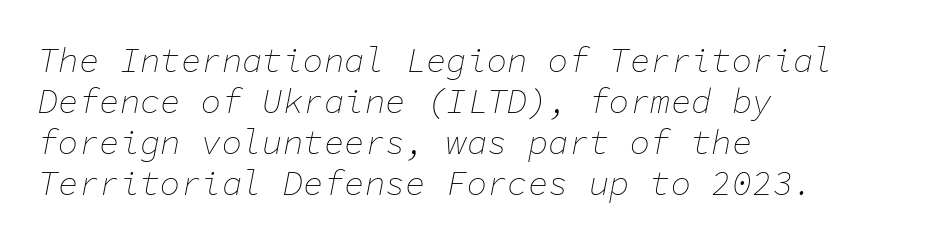
Q: Is the text bold? A: No.
Q: Is the text italic (slanted)? A: Yes, it leans right by about 11 degrees.
Q: Is the text underlined? A: No.
Q: How is the paragraph aligned? A: Left-aligned.
Q: Is the spacing between letters normal or unusually wide? A: Normal.
Q: Width (condensed, normal, or wide)? A: Normal.
Q: Stroke contrast? A: Low.
Q: x-height? A: Medium.
Q: Monospaced? A: Yes.
